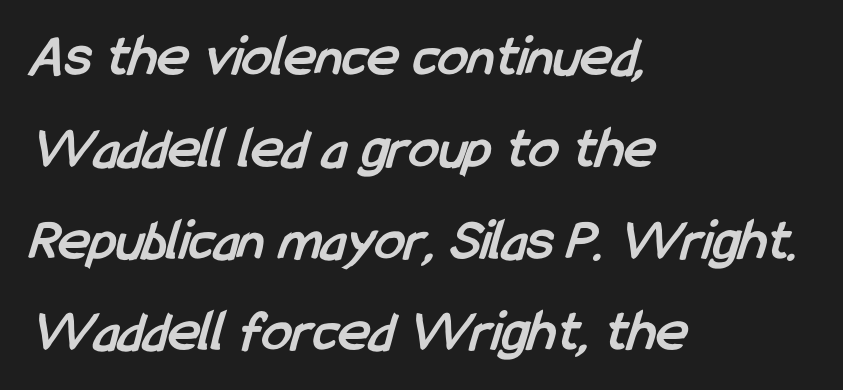
{"serif": "no", "bold": "yes", "weight": "semibold", "width": "condensed", "stroke_contrast": "low", "x_height": "medium", "monospaced": "no", "underline": "no", "align": "left", "line_spacing": "normal", "line_spacing_ratio": 1.53, "letter_spacing": "normal", "letter_spacing_em": 0.0, "glyph_px": 60}
